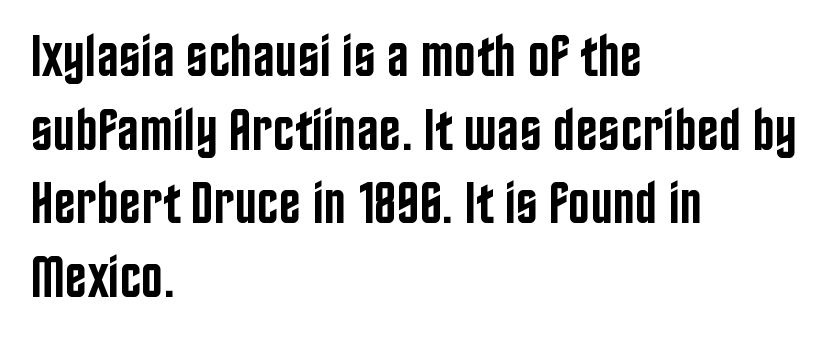
{"serif": "no", "italic": "no", "bold": "semi", "weight": "semibold", "width": "condensed", "stroke_contrast": "low", "x_height": "large", "monospaced": "no", "underline": "no", "align": "left", "line_spacing": "normal", "line_spacing_ratio": 1.25, "letter_spacing": "normal", "letter_spacing_em": 0.0, "glyph_px": 59}
